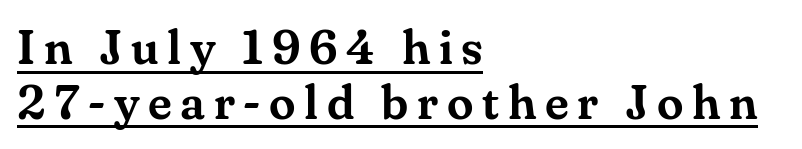
The image shows 48 px serif type, upright; set left-aligned, tight line spacing (1.14x), underlined; medium stroke contrast and a small x-height.
